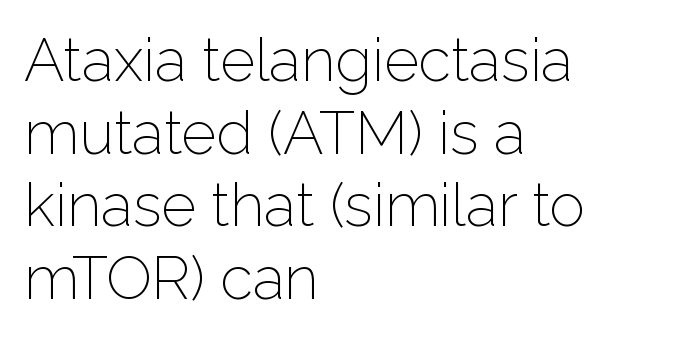
The face used here is proportionally spaced, like ordinary book or web type. Has an underline been added? It has not. The letters sit at their default tracking, neither squeezed nor spread. Ink coverage per letter is moderate at most. In terms of posture, this sample is upright. The passage shown is typeset with a sans-serif family.
